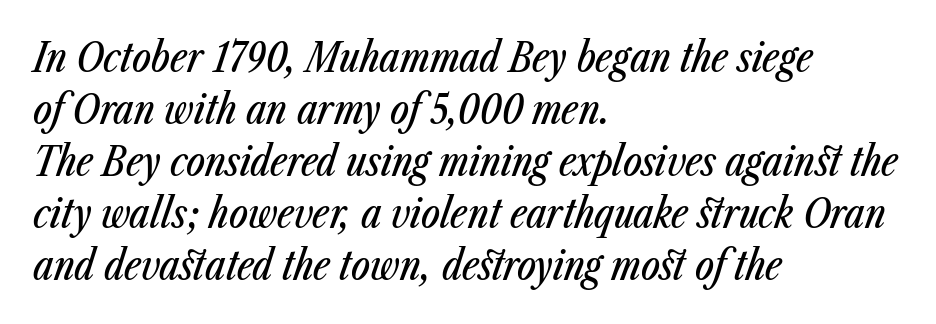
{"italic": "yes", "lean": "right", "slant_degrees": 23, "width": "condensed", "stroke_contrast": "low", "x_height": "medium", "monospaced": "no", "underline": "no", "align": "left", "line_spacing": "normal", "line_spacing_ratio": 1.3, "letter_spacing": "normal", "letter_spacing_em": 0.0, "glyph_px": 40}
